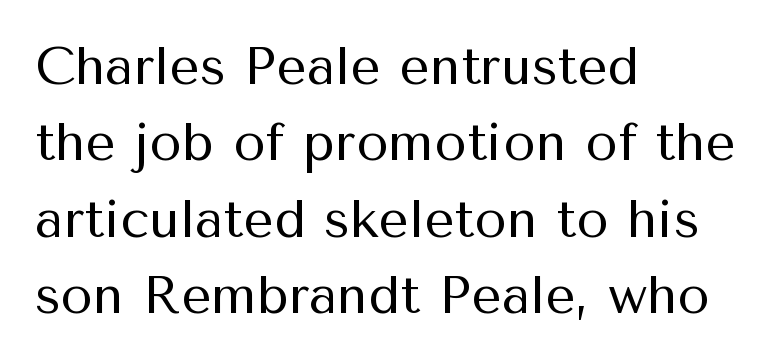
Q: Is the text bold? A: No.
Q: Is the text italic (slanted)? A: No, it is upright.
Q: Is the typeface a serif or a sans-serif typeface? A: Sans-serif.
Q: Is the text underlined? A: No.
Q: How is the paragraph aligned? A: Left-aligned.
Q: Is the spacing between letters normal or unusually wide? A: Normal.
Q: Is the spacing between lines tight, normal or loose? A: Normal.
Q: Width (condensed, normal, or wide)? A: Normal.
Q: Stroke contrast? A: Medium.
Q: x-height? A: Medium.
Q: Monospaced? A: No.
